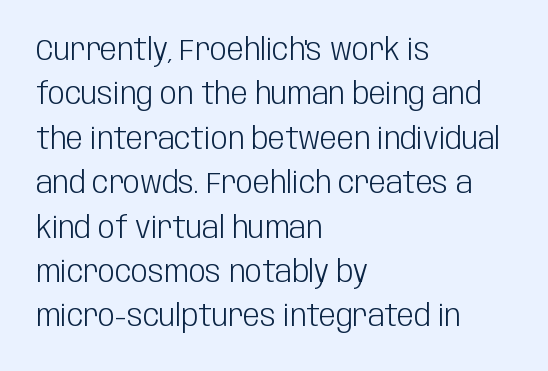
There is no visible air inserted between adjacent glyphs. Clear beneath every line of the passage. Looks like regular typesetting: each glyph gets only the width it needs. Alignment: flush left.
